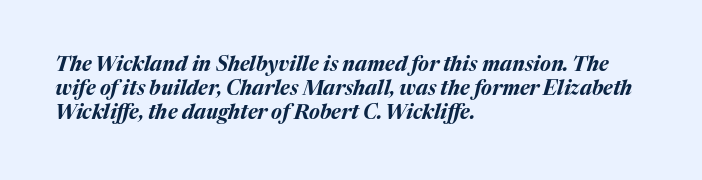
Q: Is the text bold? A: Yes.
Q: Is the text italic (slanted)? A: Yes, it leans right by about 17 degrees.
Q: Is the text underlined? A: No.
Q: How is the paragraph aligned? A: Left-aligned.
Q: Is the spacing between letters normal or unusually wide? A: Normal.
